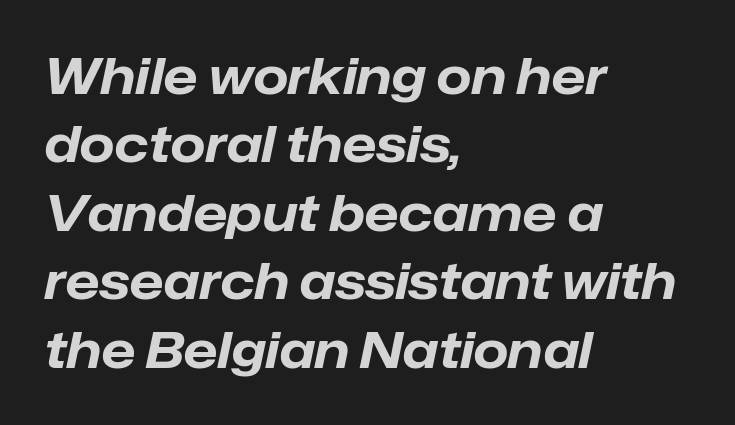
Q: Is the text bold? A: Yes.
Q: Is the text italic (slanted)? A: Yes, it leans right by about 12 degrees.
Q: Is the text underlined? A: No.
Q: How is the paragraph aligned? A: Left-aligned.
Q: Is the spacing between letters normal or unusually wide? A: Normal.
Q: Is the spacing between lines tight, normal or loose? A: Normal.
Q: Width (condensed, normal, or wide)? A: Normal.
Q: Stroke contrast? A: Low.
Q: x-height? A: Medium.
Q: Monospaced? A: No.
